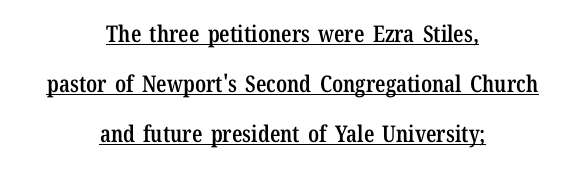
Visually the block forms a symmetrical silhouette, jagged on both flanks. Look at the tracking — it's just the regular setting, nothing added. When letters stand straight like this, we call the style roman or upright. The string is rendered with underlining switched on.
